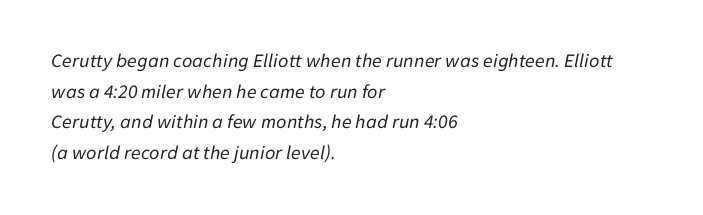
{"italic": "yes", "lean": "right", "slant_degrees": 11, "bold": "no", "underline": "no", "align": "left", "line_spacing": "normal", "line_spacing_ratio": 1.53, "letter_spacing": "normal", "letter_spacing_em": 0.0, "glyph_px": 20}
